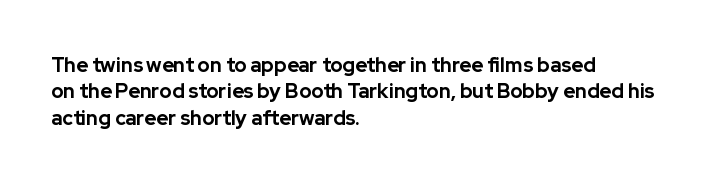
The image shows 20 px bold type, upright; set left-aligned, normal line spacing (1.32x), normal letter spacing, not underlined.
